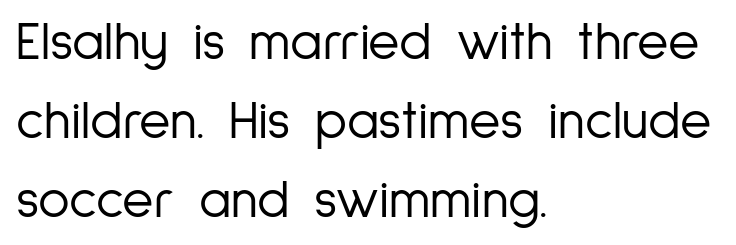
Q: Is the text bold? A: No.
Q: Is the text italic (slanted)? A: No, it is upright.
Q: Is the typeface a serif or a sans-serif typeface? A: Sans-serif.
Q: Is the text underlined? A: No.
Q: How is the paragraph aligned? A: Left-aligned.
Q: Is the spacing between letters normal or unusually wide? A: Normal.
Q: Is the spacing between lines tight, normal or loose? A: Normal.
Q: Width (condensed, normal, or wide)? A: Condensed.
Q: Stroke contrast? A: Low.
Q: x-height? A: Medium.
Q: Monospaced? A: No.
